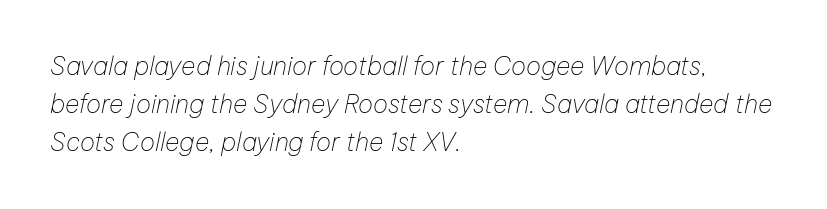
Q: Is the text bold? A: No.
Q: Is the text italic (slanted)? A: Yes, it leans right by about 12 degrees.
Q: Is the text underlined? A: No.
Q: How is the paragraph aligned? A: Left-aligned.
Q: Is the spacing between letters normal or unusually wide? A: Normal.
Q: Is the spacing between lines tight, normal or loose? A: Normal.
